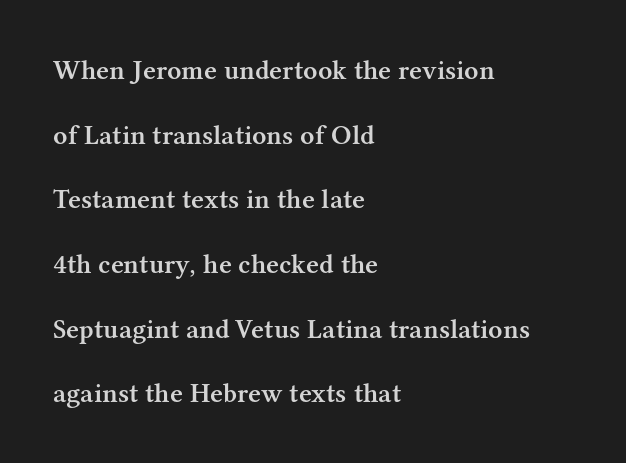
{"serif": "yes", "italic": "no", "bold": "semi", "weight": "semibold", "width": "normal", "stroke_contrast": "medium", "x_height": "medium", "monospaced": "no", "underline": "no", "align": "left", "line_spacing": "loose", "line_spacing_ratio": 2.31, "letter_spacing": "normal", "letter_spacing_em": 0.0, "glyph_px": 28}
